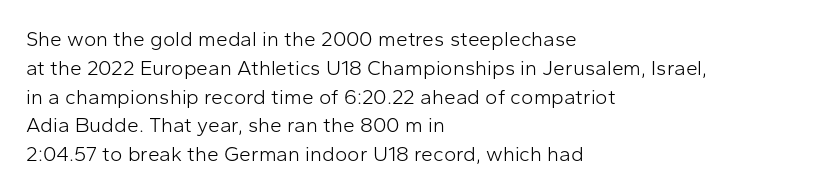
{"italic": "no", "bold": "no", "underline": "no", "align": "left", "line_spacing": "normal", "line_spacing_ratio": 1.37, "letter_spacing": "normal", "letter_spacing_em": 0.0, "glyph_px": 21}
